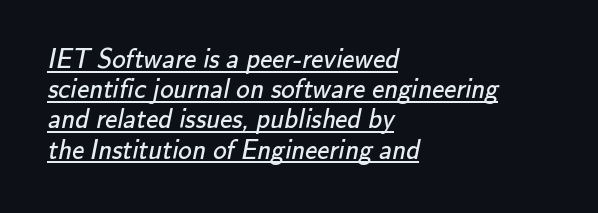
Q: Is the text bold? A: No.
Q: Is the text underlined? A: Yes.
Q: How is the paragraph aligned? A: Left-aligned.
Q: Is the spacing between letters normal or unusually wide? A: Normal.
Q: Is the spacing between lines tight, normal or loose? A: Tight.
